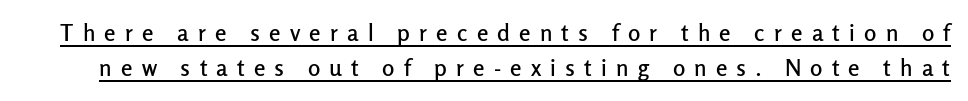
Q: Is the text italic (slanted)? A: No, it is upright.
Q: Is the text underlined? A: Yes.
Q: Is the spacing between letters normal or unusually wide? A: Unusually wide.
Q: Is the spacing between lines tight, normal or loose? A: Normal.
